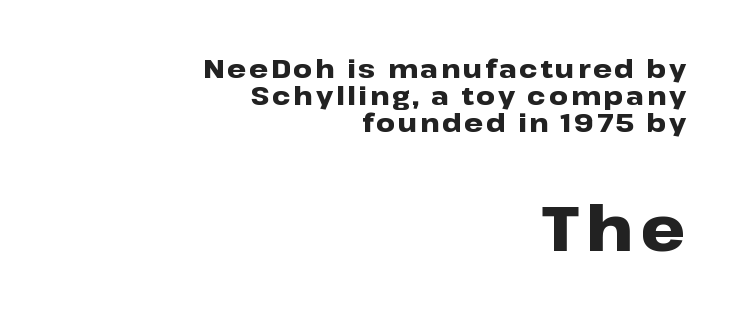
{"serif": "no", "italic": "no", "bold": "yes", "weight": "heavy", "width": "wide", "stroke_contrast": "low", "x_height": "medium", "monospaced": "no", "underline": "no", "align": "right", "line_spacing": "tight", "line_spacing_ratio": 1.04, "larger_block": "second", "size_ratio": 2.46, "glyph_px": 64}
